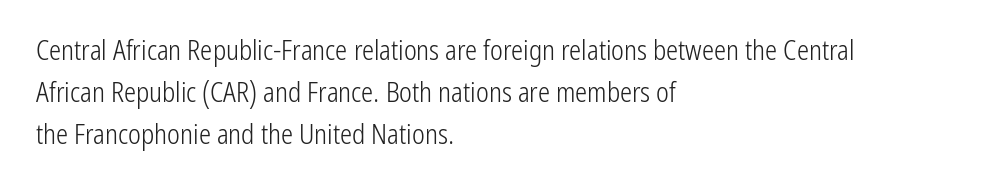
{"italic": "no", "bold": "no", "underline": "no", "align": "left", "line_spacing": "normal", "line_spacing_ratio": 1.55, "letter_spacing": "normal", "letter_spacing_em": 0.0, "glyph_px": 27}
